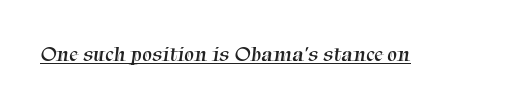
{"bold": "no", "underline": "yes", "letter_spacing": "normal", "letter_spacing_em": 0.0, "glyph_px": 22}
